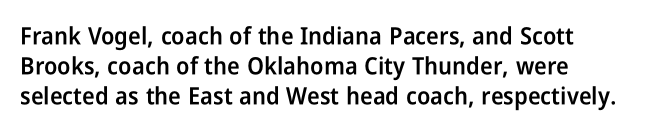
The letters stand upright; this is a roman face. Underline: absent. The sample has been set in demibold, a notch under bold. Here the glyphs are tracked normally, forming tight word shapes.
